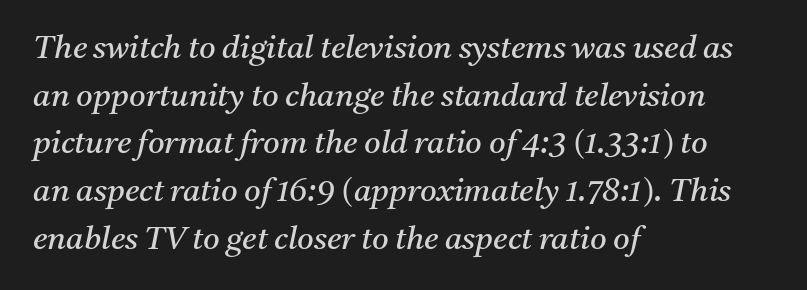
Do the characters align in a grid? No, the font is proportional. The type family on display is of the serif kind. In terms of letterspacing, this is plain default setting. Observe the lean: these are italic letterforms. This reads as an unemphasized weight, regular at the heaviest. The paragraph has a hard left edge and a soft right edge.
